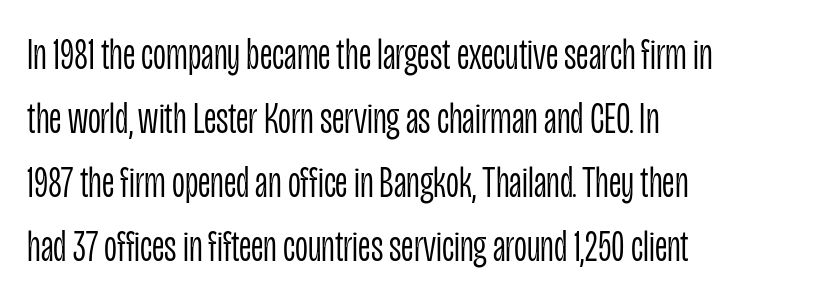
{"serif": "no", "italic": "no", "bold": "no", "weight": "light", "width": "condensed", "stroke_contrast": "low", "x_height": "large", "monospaced": "no", "underline": "no", "align": "left", "line_spacing": "normal", "line_spacing_ratio": 1.42, "letter_spacing": "normal", "letter_spacing_em": 0.0, "glyph_px": 45}
